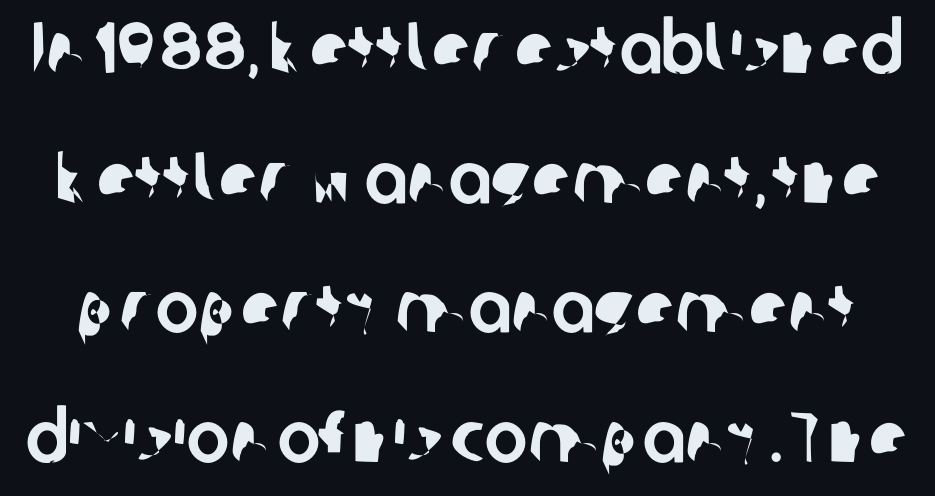
Q: Is the typeface a serif or a sans-serif typeface? A: Sans-serif.
Q: Is the text underlined? A: No.
Q: Is the spacing between letters normal or unusually wide? A: Normal.
Q: Width (condensed, normal, or wide)? A: Normal.
Q: Stroke contrast? A: Low.
Q: x-height? A: Medium.
Q: Monospaced? A: No.
